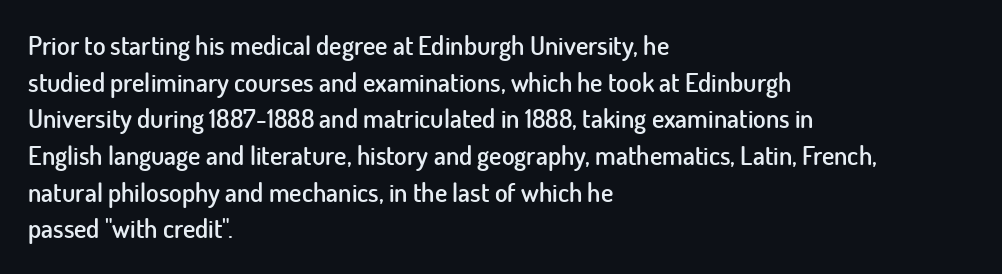
{"italic": "no", "bold": "semi", "underline": "no", "align": "left", "line_spacing": "normal", "line_spacing_ratio": 1.41, "letter_spacing": "normal", "letter_spacing_em": 0.0, "glyph_px": 26}
